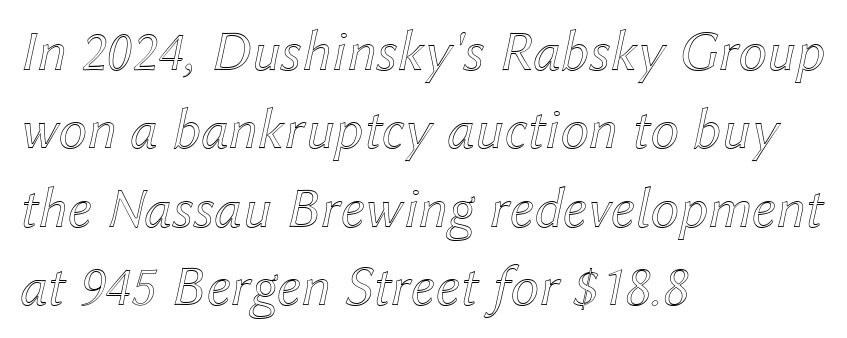
{"italic": "yes", "lean": "right", "slant_degrees": 12, "width": "normal", "x_height": "medium", "monospaced": "no", "underline": "no", "align": "left", "line_spacing": "normal", "line_spacing_ratio": 1.35, "letter_spacing": "normal", "letter_spacing_em": 0.0, "glyph_px": 58}
